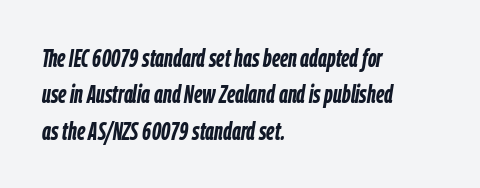
The image shows 25 px bold type, italic (leaning right); set left-aligned, normal line spacing (1.46x), normal letter spacing, not underlined.
